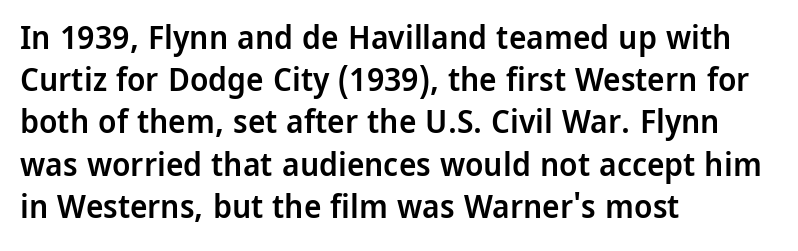
The image shows 33 px semibold sans-serif type, upright; set left-aligned, normal line spacing (1.28x), normal letter spacing, not underlined; low stroke contrast and a medium x-height.
